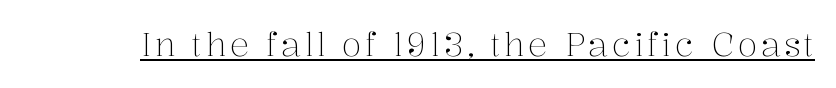
Q: Is the text bold? A: No.
Q: Is the text italic (slanted)? A: No, it is upright.
Q: Is the typeface a serif or a sans-serif typeface? A: Serif.
Q: Is the text underlined? A: Yes.
Q: Width (condensed, normal, or wide)? A: Normal.
Q: Stroke contrast? A: Medium.
Q: x-height? A: Medium.
Q: Monospaced? A: No.
